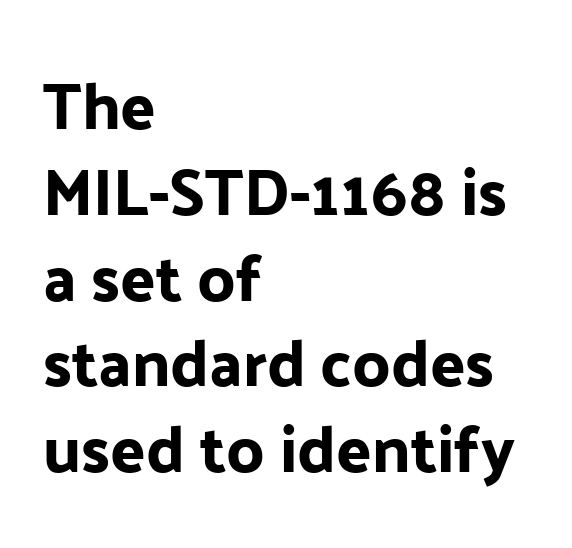
The image shows 65 px sans-serif type, upright; set left-aligned, normal line spacing (1.32x), normal letter spacing, not underlined; low stroke contrast and a medium x-height.
